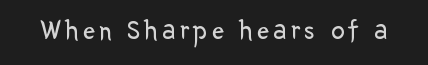
{"italic": "no", "bold": "no", "underline": "no", "glyph_px": 27}
